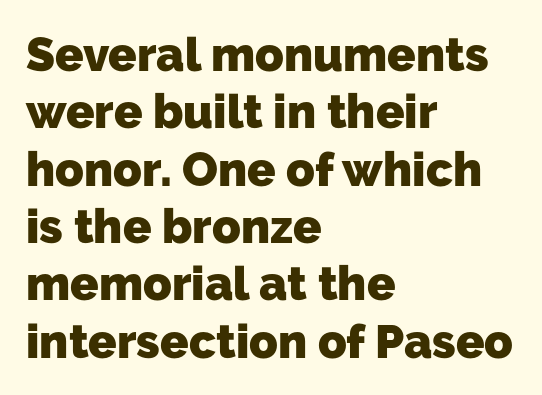
Q: Is the text bold? A: Yes.
Q: Is the typeface a serif or a sans-serif typeface? A: Sans-serif.
Q: Is the text underlined? A: No.
Q: How is the paragraph aligned? A: Left-aligned.
Q: Is the spacing between letters normal or unusually wide? A: Normal.
Q: Width (condensed, normal, or wide)? A: Normal.
Q: Stroke contrast? A: Low.
Q: x-height? A: Medium.
Q: Monospaced? A: No.
